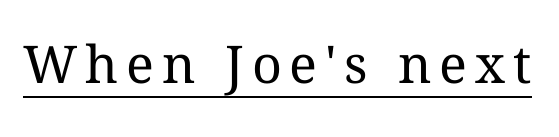
Every stem runs plumb, perpendicular to the baseline. Varying glyph widths throughout — classic text-font behaviour. You can see a thin bar hugging the bottom of the glyphs. Bold? No — there's no thickening of the strokes.
